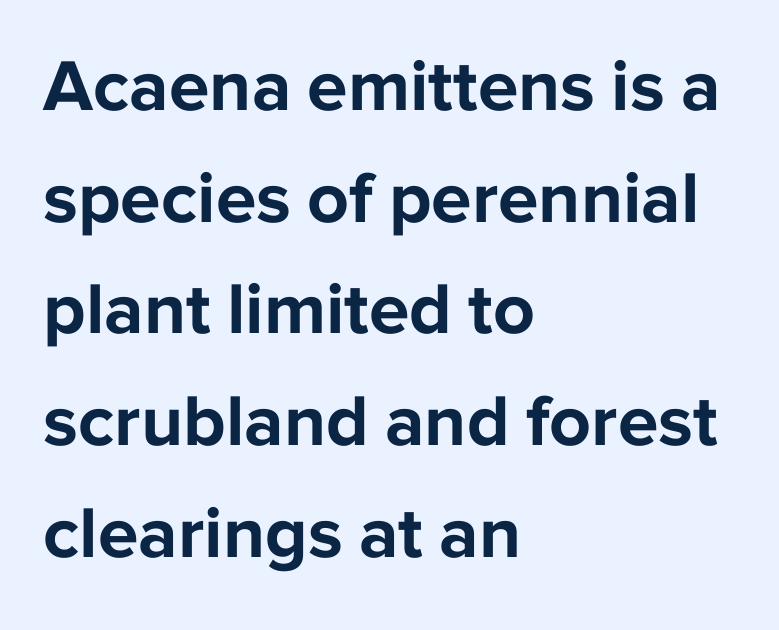
{"serif": "no", "italic": "no", "bold": "yes", "weight": "bold", "width": "normal", "stroke_contrast": "low", "x_height": "medium", "monospaced": "no", "underline": "no", "align": "left", "line_spacing": "normal", "line_spacing_ratio": 1.53, "letter_spacing": "normal", "letter_spacing_em": 0.0, "glyph_px": 73}
